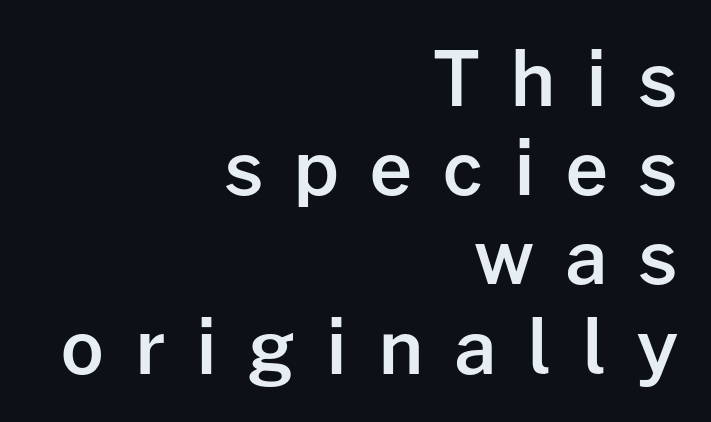
{"serif": "no", "italic": "no", "bold": "semi", "weight": "semibold", "width": "normal", "stroke_contrast": "low", "x_height": "medium", "monospaced": "no", "underline": "no", "align": "right", "line_spacing_ratio": 1.19, "letter_spacing": "wide", "letter_spacing_em": 0.41, "glyph_px": 75}
